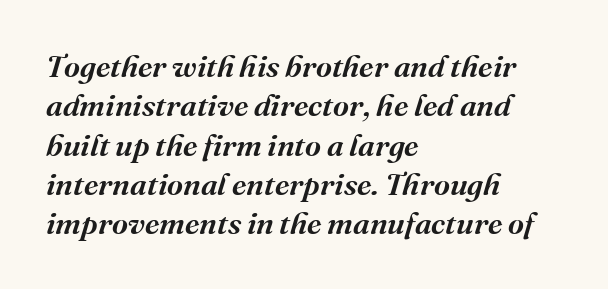
The line-height multiplier appears to be the usual default. Short note: letters normally spaced. Decoration check: the copy has no underline. The lines are quadded left. Does the type have serifs? Yes, each stem ends in a small foot.
